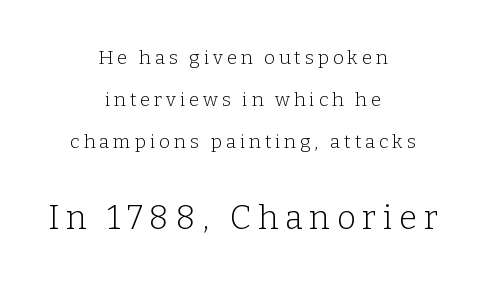
The second block has been scaled up relative to the first. There is plenty of visible air inserted between adjacent glyphs. This is serif lettering, the kind often seen in printed books. The gap between lines stays unmarked. Looks like regular typesetting: each glyph gets only the width it needs. Stem width sits at or under what a default text font uses.
